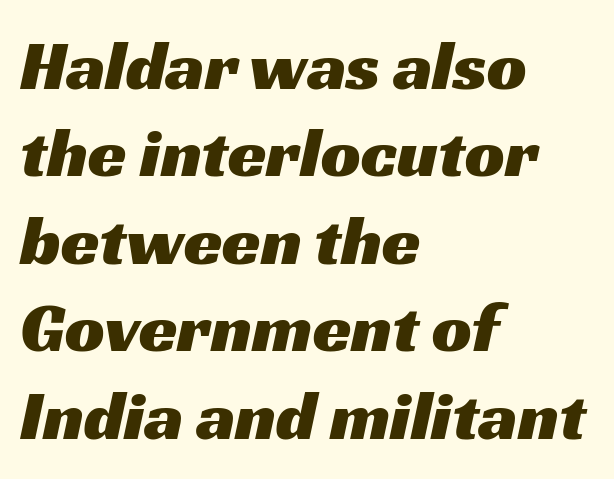
The image shows 70 px wide sans-serif type; set left-aligned, normal line spacing (1.25x), normal letter spacing, not underlined; medium stroke contrast and a medium x-height.
